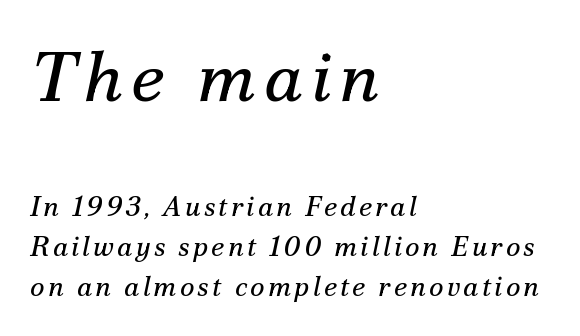
The image shows 71 px regular-weight serif type, italic (leaning right); set left-aligned, normal line spacing (1.43x), not underlined; the first (top) block is 2.54x larger; medium stroke contrast and a small x-height.
